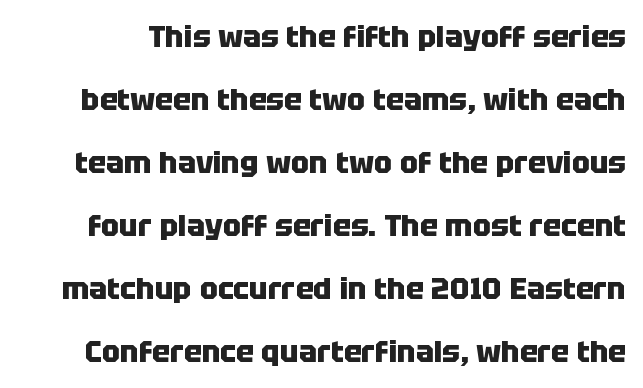
Q: Is the text bold? A: Yes.
Q: Is the text italic (slanted)? A: No, it is upright.
Q: Is the typeface a serif or a sans-serif typeface? A: Sans-serif.
Q: Is the text underlined? A: No.
Q: Is the spacing between letters normal or unusually wide? A: Normal.
Q: Is the spacing between lines tight, normal or loose? A: Loose.
Q: Width (condensed, normal, or wide)? A: Normal.
Q: Stroke contrast? A: Low.
Q: x-height? A: Large.
Q: Monospaced? A: No.
